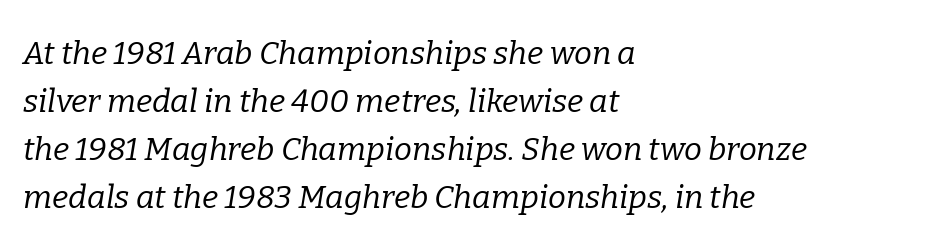
Q: Is the text bold? A: No.
Q: Is the text italic (slanted)? A: Yes, it leans right by about 9 degrees.
Q: Is the typeface a serif or a sans-serif typeface? A: Serif.
Q: Is the text underlined? A: No.
Q: How is the paragraph aligned? A: Left-aligned.
Q: Is the spacing between letters normal or unusually wide? A: Normal.
Q: Is the spacing between lines tight, normal or loose? A: Normal.
Q: Width (condensed, normal, or wide)? A: Normal.
Q: Stroke contrast? A: Low.
Q: x-height? A: Medium.
Q: Monospaced? A: No.
